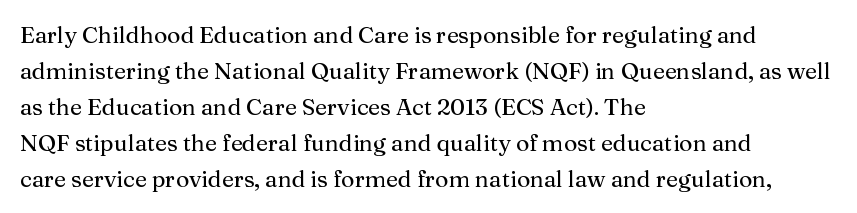
The image shows 23 px text type, upright; set left-aligned, normal line spacing (1.56x), normal letter spacing, not underlined.
